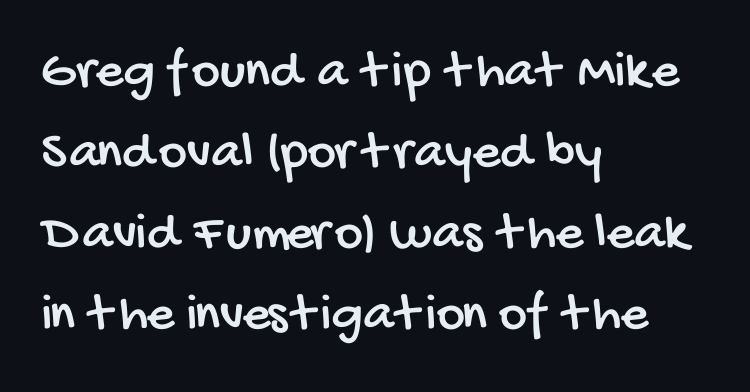
The glyphs in this specimen are sans serif. The line-height multiplier appears to be the usual default. Visually the block forms a straight wall on the left and a jagged coastline on the right. The horizontal fit of the characters is conventional and even. The area under the type is left untouched.
